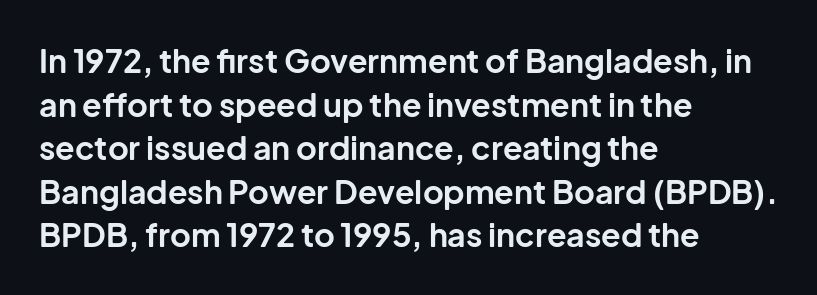
Q: Is the text bold? A: Yes.
Q: Is the text italic (slanted)? A: No, it is upright.
Q: Is the typeface a serif or a sans-serif typeface? A: Sans-serif.
Q: Is the text underlined? A: No.
Q: How is the paragraph aligned? A: Left-aligned.
Q: Is the spacing between letters normal or unusually wide? A: Normal.
Q: Is the spacing between lines tight, normal or loose? A: Normal.
Q: Width (condensed, normal, or wide)? A: Normal.
Q: Stroke contrast? A: Low.
Q: x-height? A: Medium.
Q: Monospaced? A: No.
